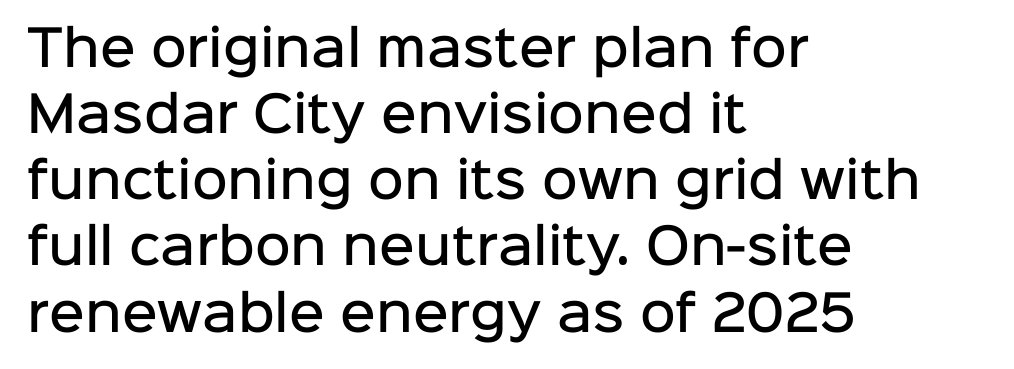
{"serif": "no", "italic": "no", "bold": "semi", "weight": "semibold", "width": "normal", "stroke_contrast": "low", "x_height": "medium", "monospaced": "no", "underline": "no", "align": "left", "line_spacing": "normal", "line_spacing_ratio": 1.35, "letter_spacing": "normal", "letter_spacing_em": 0.0, "glyph_px": 49}
